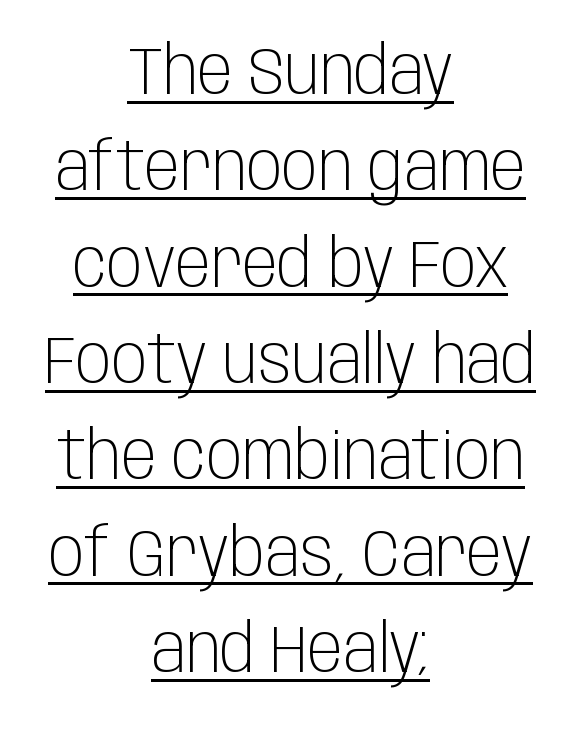
The image shows 66 px light, condensed sans-serif type, upright; set centered, normal line spacing (1.46x), normal letter spacing, underlined; low stroke contrast and a large x-height.
